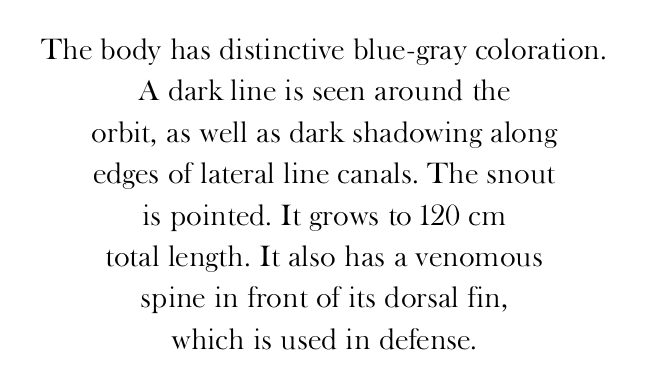
Each new line begins a customary step beneath the previous one. Each letter's strokes conclude with small projecting serifs. This is not heavy type; no bold has been used. Does the copy run flush right? No — it is centered line by line. The letterforms sit shoulder to shoulder at normal distance.
